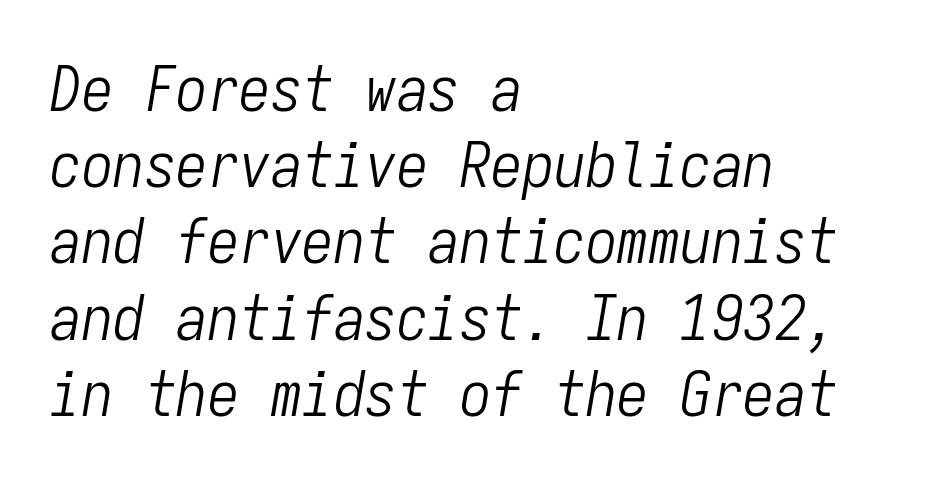
Q: Is the text bold? A: No.
Q: Is the text italic (slanted)? A: Yes, it leans right by about 9 degrees.
Q: Is the text underlined? A: No.
Q: How is the paragraph aligned? A: Left-aligned.
Q: Is the spacing between letters normal or unusually wide? A: Normal.
Q: Width (condensed, normal, or wide)? A: Condensed.
Q: Stroke contrast? A: Low.
Q: x-height? A: Medium.
Q: Monospaced? A: Yes.
